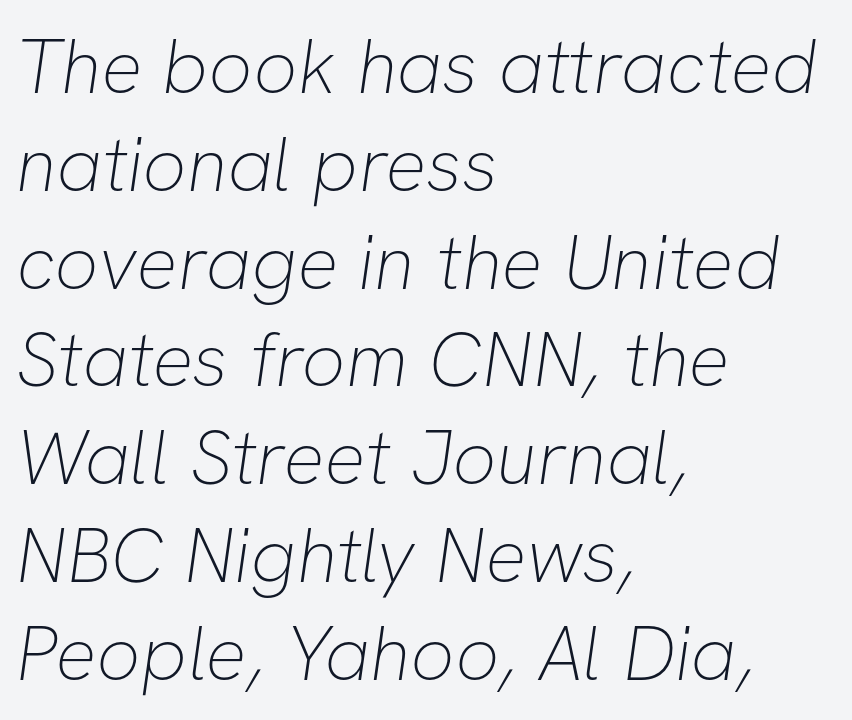
Q: Is the text bold? A: No.
Q: Is the typeface a serif or a sans-serif typeface? A: Sans-serif.
Q: Is the text underlined? A: No.
Q: How is the paragraph aligned? A: Left-aligned.
Q: Is the spacing between letters normal or unusually wide? A: Normal.
Q: Is the spacing between lines tight, normal or loose? A: Normal.
Q: Width (condensed, normal, or wide)? A: Normal.
Q: Stroke contrast? A: Low.
Q: x-height? A: Medium.
Q: Monospaced? A: No.
